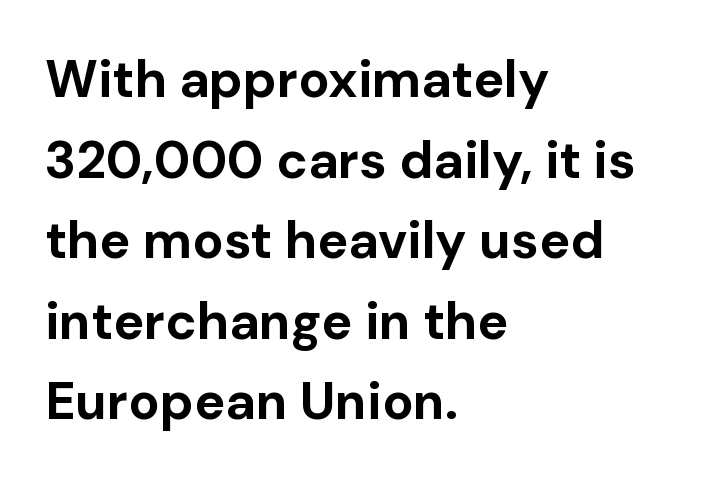
Q: Is the text bold? A: Yes.
Q: Is the text italic (slanted)? A: No, it is upright.
Q: Is the typeface a serif or a sans-serif typeface? A: Sans-serif.
Q: Is the text underlined? A: No.
Q: How is the paragraph aligned? A: Left-aligned.
Q: Is the spacing between letters normal or unusually wide? A: Normal.
Q: Is the spacing between lines tight, normal or loose? A: Normal.
Q: Width (condensed, normal, or wide)? A: Normal.
Q: Stroke contrast? A: Low.
Q: x-height? A: Medium.
Q: Monospaced? A: No.
